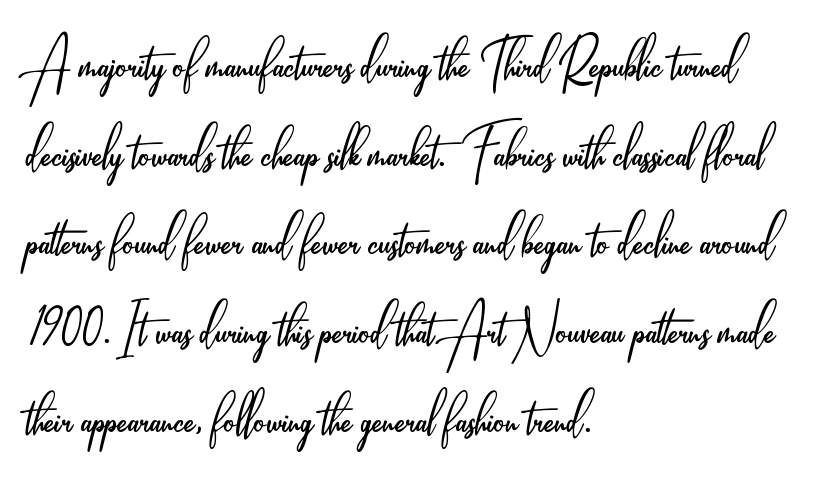
Q: Is the text bold? A: No.
Q: Is the text italic (slanted)? A: Yes.
Q: Is the typeface a serif or a sans-serif typeface? A: Sans-serif.
Q: Is the text underlined? A: No.
Q: How is the paragraph aligned? A: Left-aligned.
Q: Is the spacing between letters normal or unusually wide? A: Normal.
Q: Is the spacing between lines tight, normal or loose? A: Normal.
Q: Width (condensed, normal, or wide)? A: Condensed.
Q: Stroke contrast? A: Low.
Q: x-height? A: Small.
Q: Monospaced? A: No.
